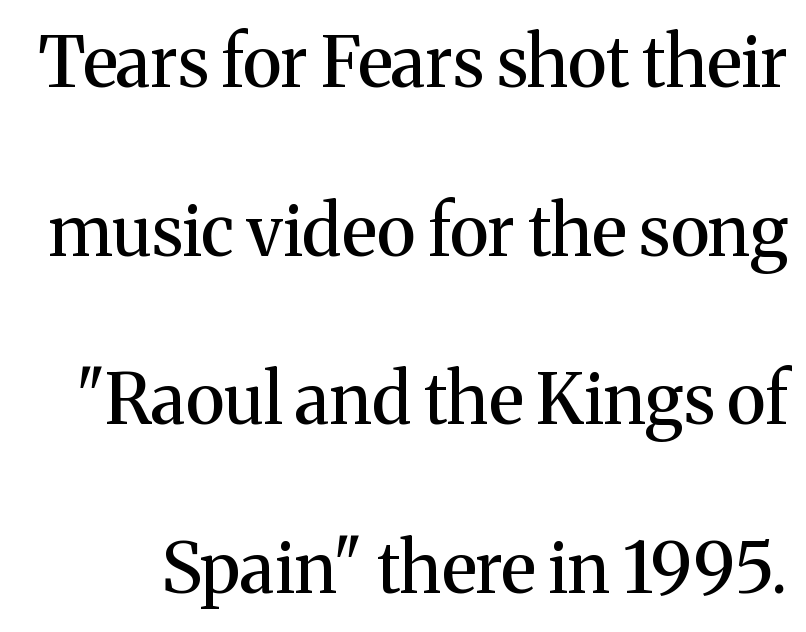
The image shows 70 px serif type, upright; set loose line spacing (2.41x), normal letter spacing, not underlined; medium stroke contrast and a medium x-height.
